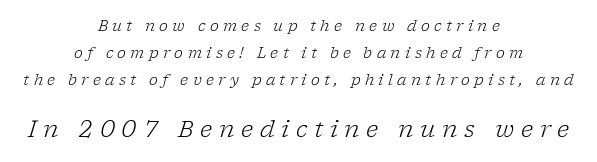
Q: Is the text bold? A: No.
Q: Is the text italic (slanted)? A: Yes, it leans right by about 17 degrees.
Q: Is the text underlined? A: No.
Q: How is the paragraph aligned? A: Centered.
Q: Is the spacing between letters normal or unusually wide? A: Unusually wide.
Q: Which block of text is set in a larger size, the first (top) or the second (bottom)? A: The second (bottom) one.
